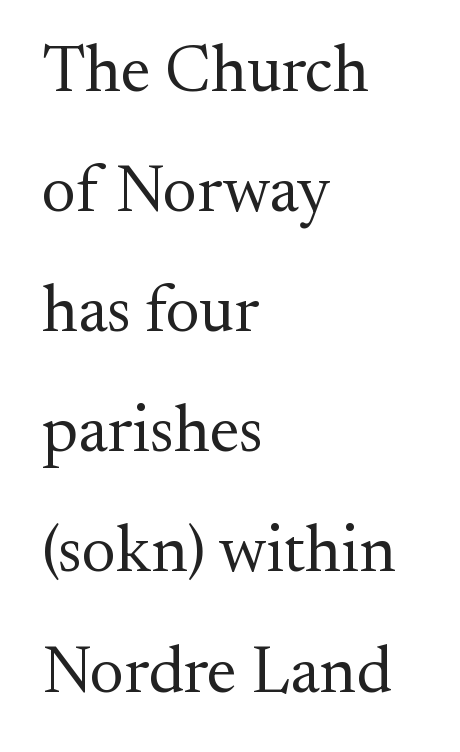
The image shows 66 px regular-weight serif type, upright; set left-aligned, line spacing 1.82x, normal letter spacing, not underlined; medium stroke contrast and a small x-height.
